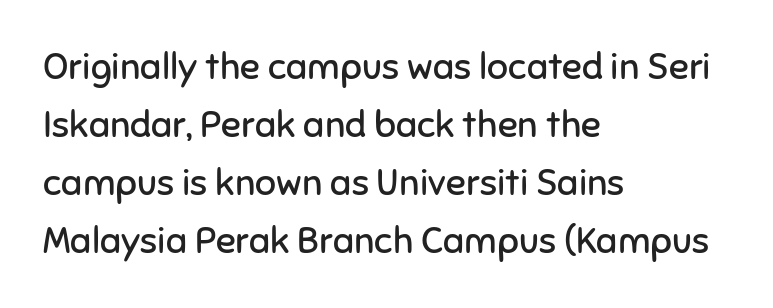
The image shows 37 px regular-weight sans-serif type, upright; set left-aligned, normal line spacing (1.57x), normal letter spacing, not underlined; low stroke contrast and a medium x-height.
